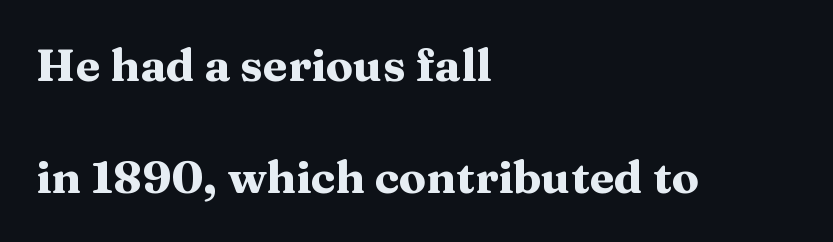
{"serif": "yes", "italic": "no", "bold": "yes", "weight": "heavy", "width": "wide", "stroke_contrast": "medium", "x_height": "medium", "monospaced": "no", "underline": "no", "align": "left", "line_spacing": "loose", "line_spacing_ratio": 2.49, "letter_spacing": "normal", "letter_spacing_em": 0.0, "glyph_px": 45}
